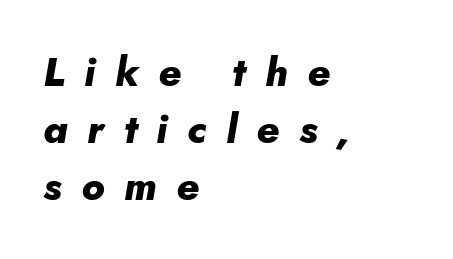
{"italic": "yes", "lean": "right", "slant_degrees": 5, "bold": "yes", "weight": "heavy", "width": "normal", "stroke_contrast": "low", "x_height": "small", "monospaced": "no", "underline": "no", "align": "left", "line_spacing": "normal", "line_spacing_ratio": 1.43, "letter_spacing": "wide", "letter_spacing_em": 0.49, "glyph_px": 40}
